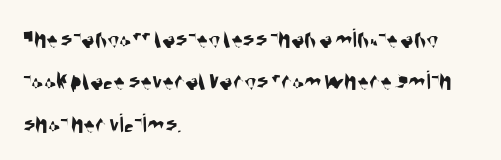
Q: Is the typeface a serif or a sans-serif typeface? A: Sans-serif.
Q: Is the text underlined? A: No.
Q: How is the paragraph aligned? A: Left-aligned.
Q: Is the spacing between letters normal or unusually wide? A: Normal.
Q: Is the spacing between lines tight, normal or loose? A: Normal.
Q: Width (condensed, normal, or wide)? A: Condensed.
Q: Stroke contrast? A: Medium.
Q: x-height? A: Large.
Q: Monospaced? A: No.
